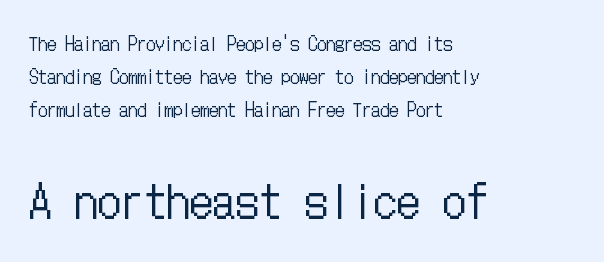
Quick note: not italic, upright. Characters follow at the spacing the type designer built in. Weight class: somewhere from thin through regular. The area under the type is left untouched. Each line starts at the same left margin while the right side varies. Compare the two chunks: the lower has the greater cap height.
